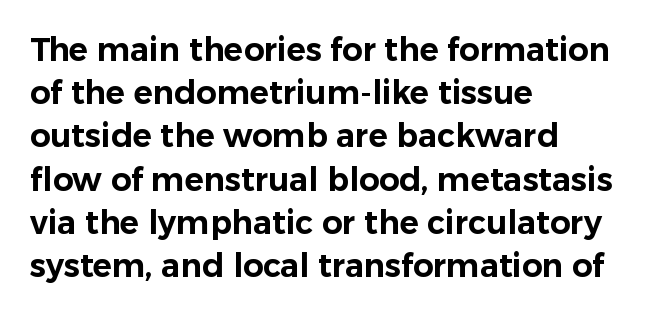
Q: Is the text italic (slanted)? A: No, it is upright.
Q: Is the typeface a serif or a sans-serif typeface? A: Sans-serif.
Q: Is the text underlined? A: No.
Q: How is the paragraph aligned? A: Left-aligned.
Q: Is the spacing between letters normal or unusually wide? A: Normal.
Q: Is the spacing between lines tight, normal or loose? A: Normal.
Q: Width (condensed, normal, or wide)? A: Normal.
Q: Stroke contrast? A: Low.
Q: x-height? A: Medium.
Q: Monospaced? A: No.
